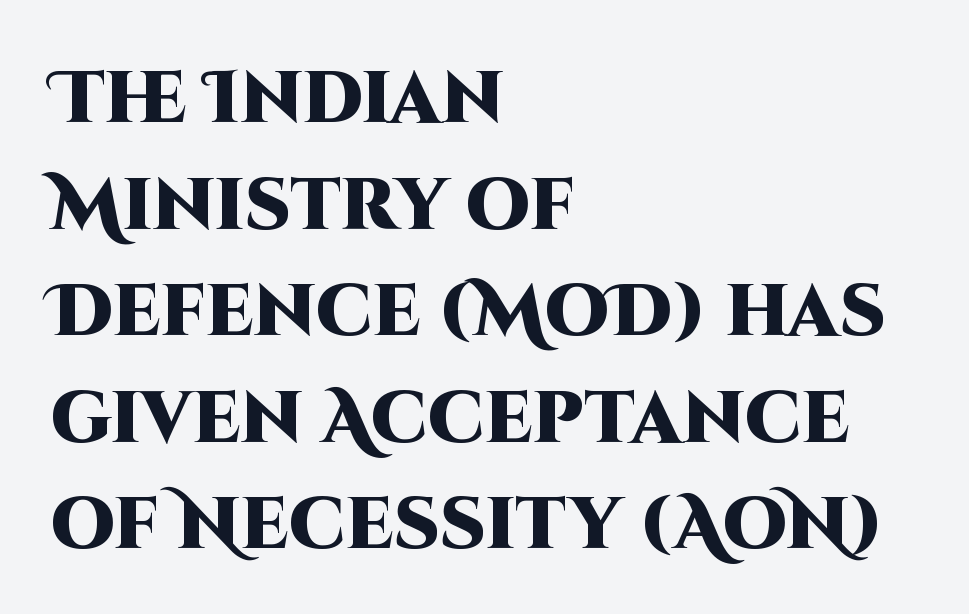
The image shows 72 px heavy sans-serif type, upright; set left-aligned, normal line spacing (1.48x), normal letter spacing, not underlined; high stroke contrast and a large x-height.
